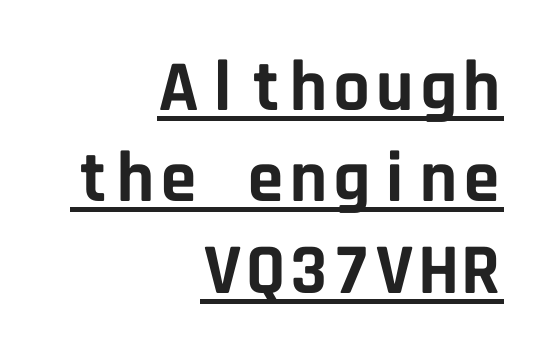
Is this a sans? Yes — the strokes have no serifs. The type is set solid horizontally, with unmodified tracking. Heavy, bold letterforms. Looks like terminal output: every glyph gets an equal slot.
